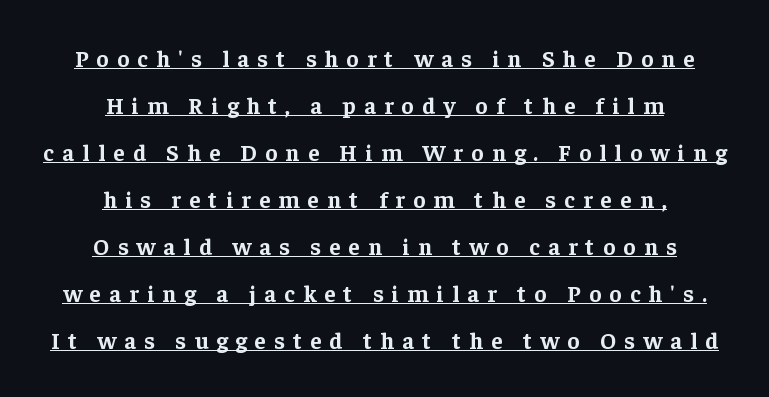
A dark, heavy texture on the line: the type is bold. Is there an underline? Yes — a line sits under the letters. Characters follow at a spacing far wider than the type designer built in. If you drew a line through each stem, it would be perfectly vertical. Vertically, the passage feels expansive, rows floating well apart.
